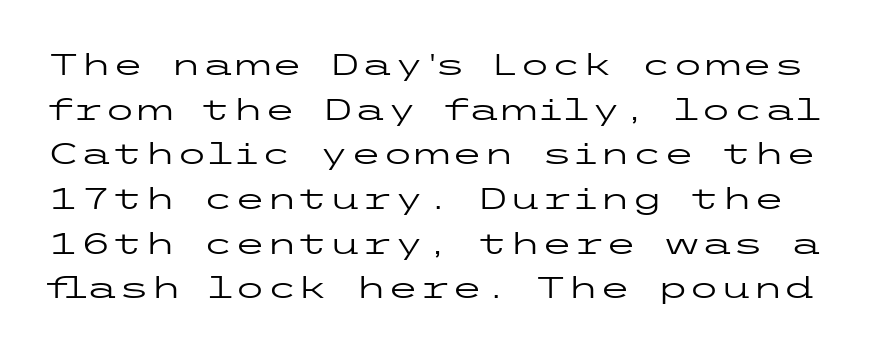
The image shows 29 px regular-weight, wide sans-serif type, upright; set normal line spacing (1.54x), normal letter spacing, not underlined; low stroke contrast and a medium x-height.
